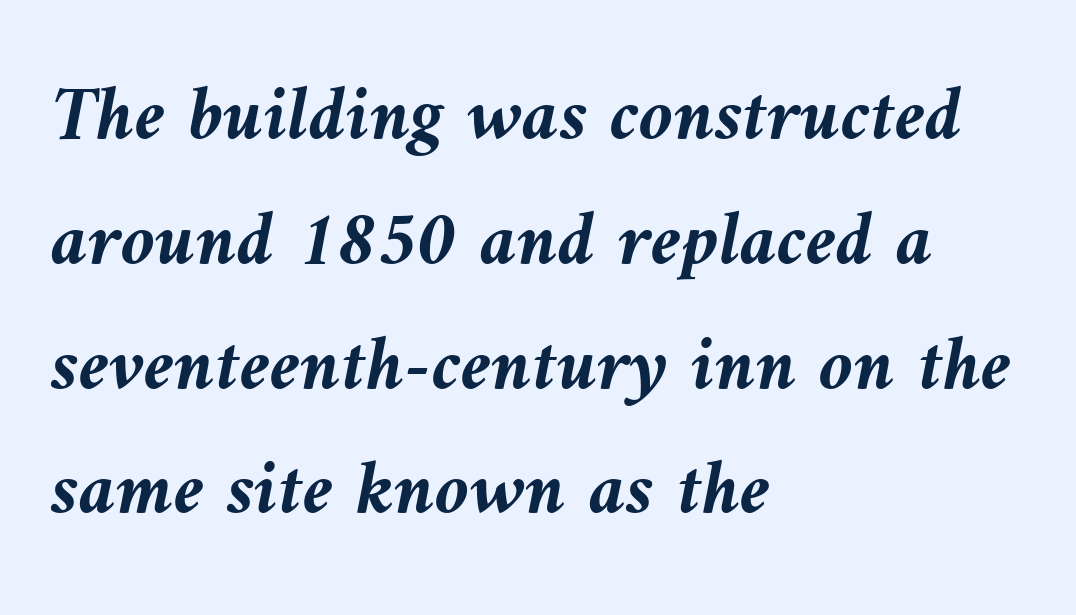
Summary of vertical rhythm: regular, with standard interline spacing. You could not count columns in this text — the font is proportionally spaced. These lines stack with their left ends in a neat column. Descender tails drop into unmarked territory.
